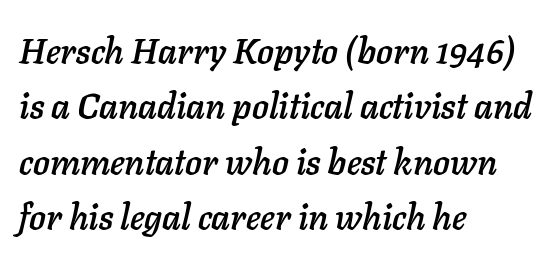
The image shows 35 px text type, italic (leaning right); set left-aligned, normal line spacing (1.58x), normal letter spacing, not underlined; low stroke contrast and a medium x-height.
